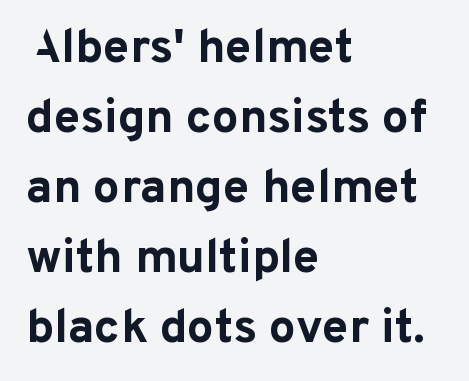
{"serif": "no", "italic": "no", "bold": "yes", "weight": "bold", "width": "normal", "stroke_contrast": "low", "x_height": "medium", "monospaced": "no", "underline": "no", "align": "left", "line_spacing": "normal", "line_spacing_ratio": 1.46, "letter_spacing": "normal", "letter_spacing_em": 0.0, "glyph_px": 48}
